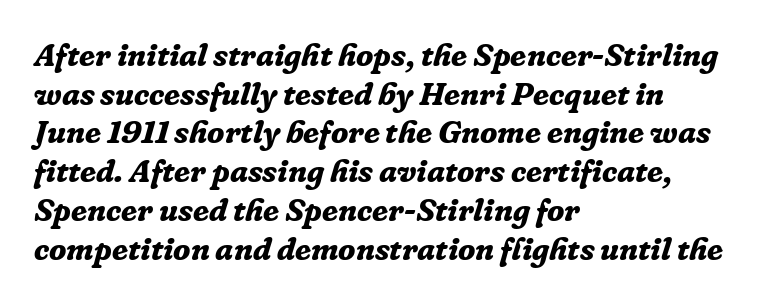
The image shows 32 px bold serif type, italic (leaning right); set left-aligned, line spacing 1.21x, normal letter spacing, not underlined; low stroke contrast and a medium x-height.
